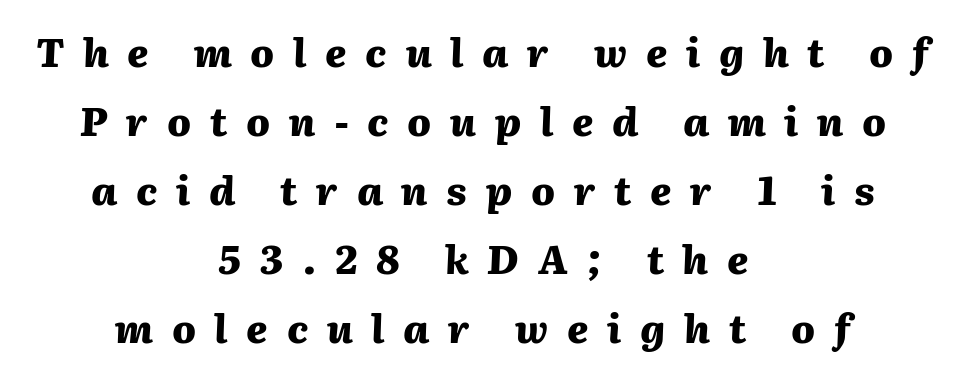
{"italic": "yes", "lean": "right", "slant_degrees": 2, "bold": "yes", "weight": "heavy", "width": "normal", "stroke_contrast": "medium", "x_height": "medium", "monospaced": "no", "underline": "no", "align": "center", "line_spacing_ratio": 1.77, "letter_spacing": "wide", "letter_spacing_em": 0.48, "glyph_px": 39}
